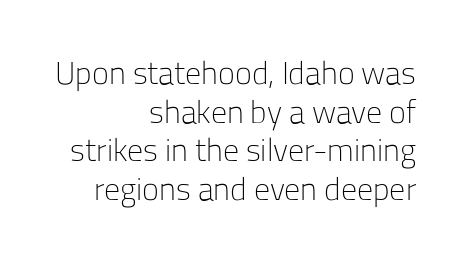
{"serif": "no", "italic": "no", "bold": "no", "weight": "light", "width": "normal", "stroke_contrast": "low", "x_height": "medium", "monospaced": "no", "underline": "no", "align": "right", "line_spacing_ratio": 1.21, "letter_spacing": "normal", "letter_spacing_em": 0.0, "glyph_px": 32}
